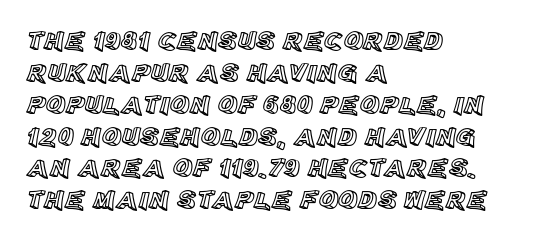
{"underline": "no", "align": "left", "line_spacing_ratio": 1.18, "letter_spacing": "normal", "letter_spacing_em": 0.0, "glyph_px": 27}
